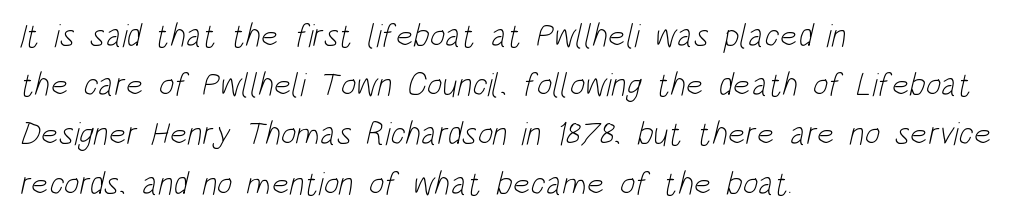
Observe the absence of serifs on each vertical stroke in this sample. Descenders are the only things crossing below the line. This sample keeps an unexceptional amount of space between lines. Is this a fixed-width face? No — the glyphs have proportional, varying widths.
